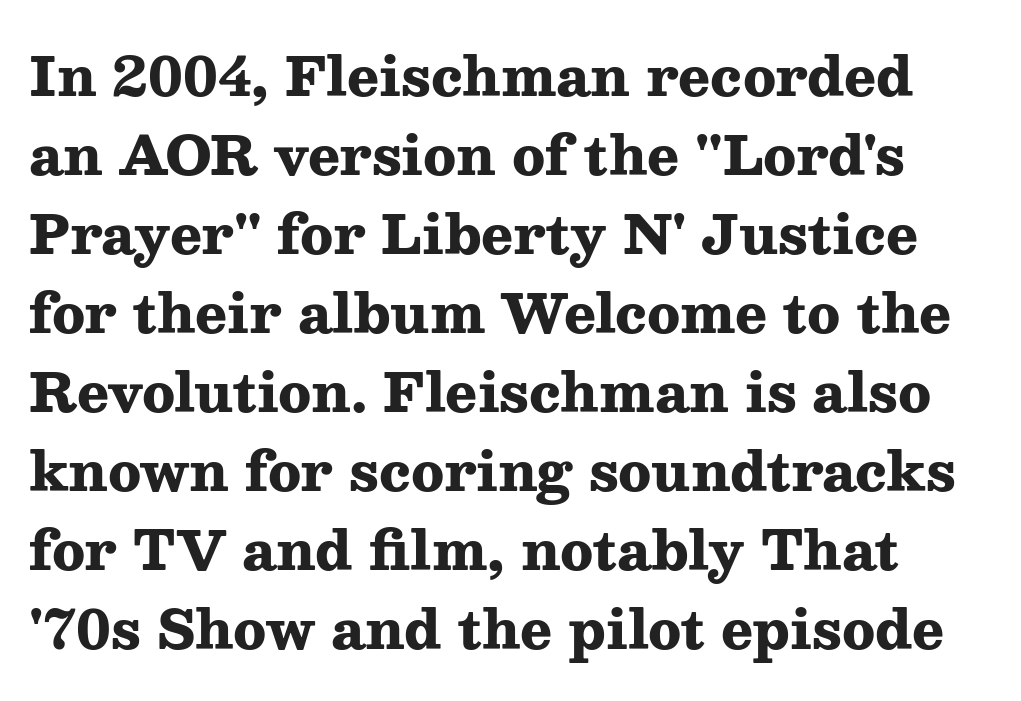
Weight: bold. Normally led — the rows are evenly, conventionally spaced. The zone under the glyphs is completely vacant. Serif or sans? Serif — the stroke terminals have little feet.
